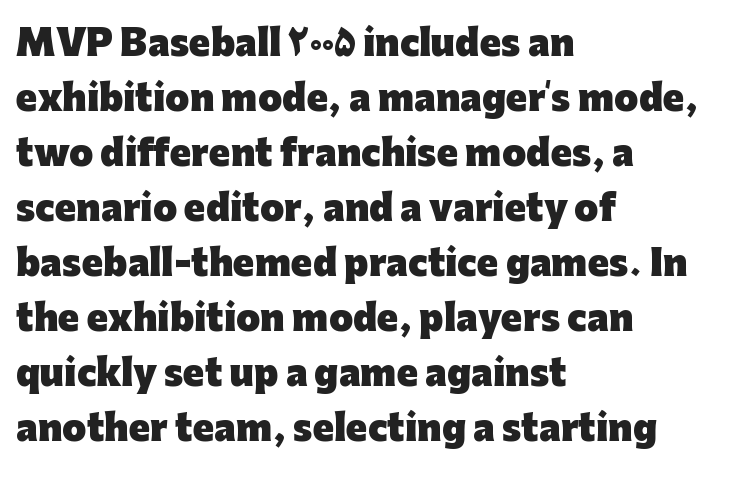
Q: Is the text bold? A: Yes.
Q: Is the text italic (slanted)? A: No, it is upright.
Q: Is the typeface a serif or a sans-serif typeface? A: Sans-serif.
Q: Is the text underlined? A: No.
Q: How is the paragraph aligned? A: Left-aligned.
Q: Is the spacing between letters normal or unusually wide? A: Normal.
Q: Is the spacing between lines tight, normal or loose? A: Normal.
Q: Width (condensed, normal, or wide)? A: Normal.
Q: Stroke contrast? A: Low.
Q: x-height? A: Medium.
Q: Monospaced? A: No.
